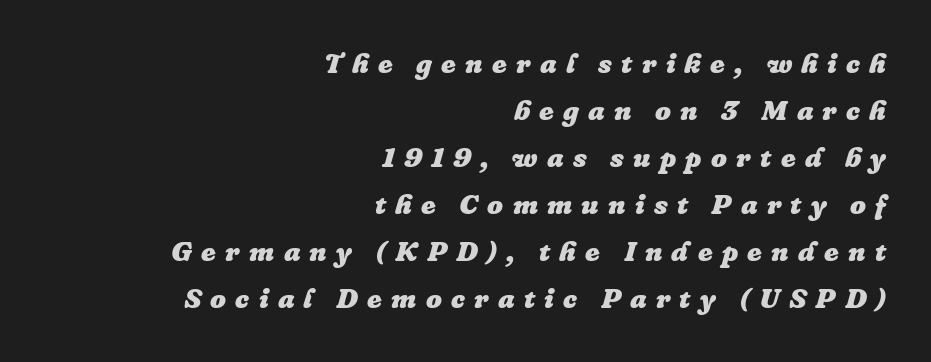
You could not count columns in this text — the font is proportionally spaced. The passage is arranged like a letterhead date or caption credit — flush right. Emphasis by weight is at full strength: bold. Would a proofreader flag this as italicized? Yes. The passage shown stacks its lines at a standard gap.
